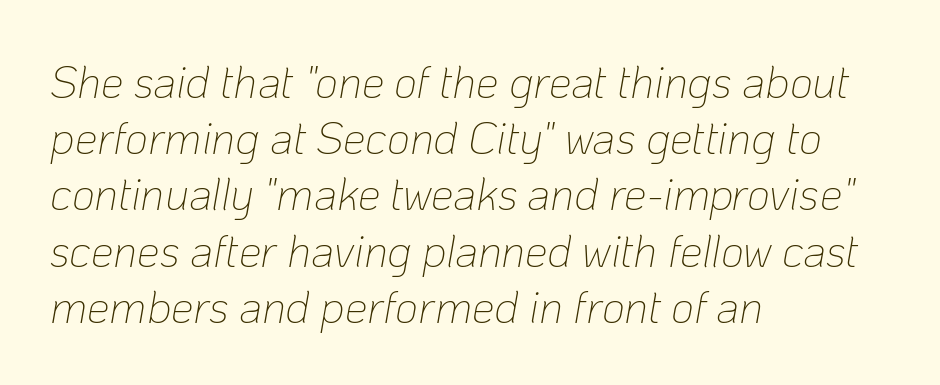
The image shows 45 px thin type, italic (leaning right); set left-aligned, normal line spacing (1.25x), normal letter spacing, not underlined; low stroke contrast and a medium x-height.
